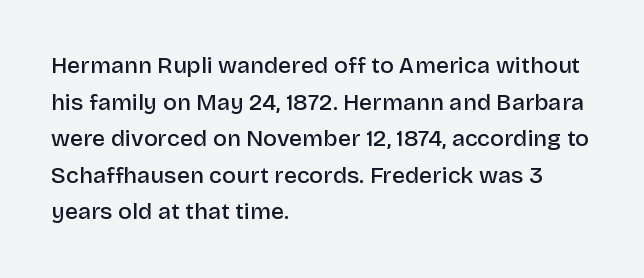
The type is set solid horizontally, with unmodified tracking. Visually the block forms a straight wall on the left and a jagged coastline on the right. Does the lettering tilt? It doesn't — this is upright. Baseline-to-baseline distance is the conventional proportion of letter height. Anything drawn beneath the words? Only blank space.
